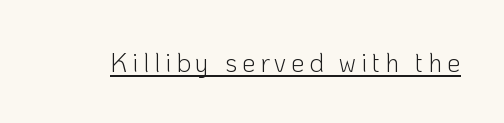
Notice how a bar underscores the lettering throughout. This is not heavy type; no bold has been used. The font's upright variant was chosen for this text.
